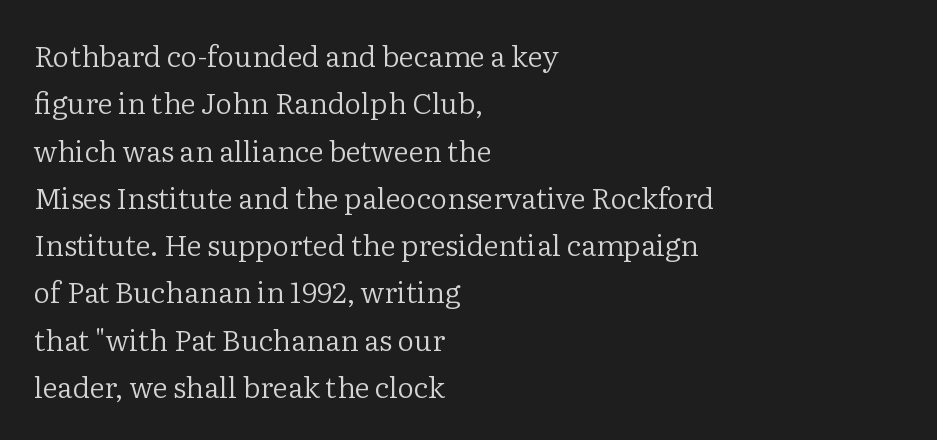
Q: Is the text bold? A: No.
Q: Is the text italic (slanted)? A: No, it is upright.
Q: Is the typeface a serif or a sans-serif typeface? A: Serif.
Q: Is the text underlined? A: No.
Q: How is the paragraph aligned? A: Left-aligned.
Q: Is the spacing between letters normal or unusually wide? A: Normal.
Q: Is the spacing between lines tight, normal or loose? A: Normal.
Q: Width (condensed, normal, or wide)? A: Normal.
Q: Stroke contrast? A: Low.
Q: x-height? A: Medium.
Q: Monospaced? A: No.
